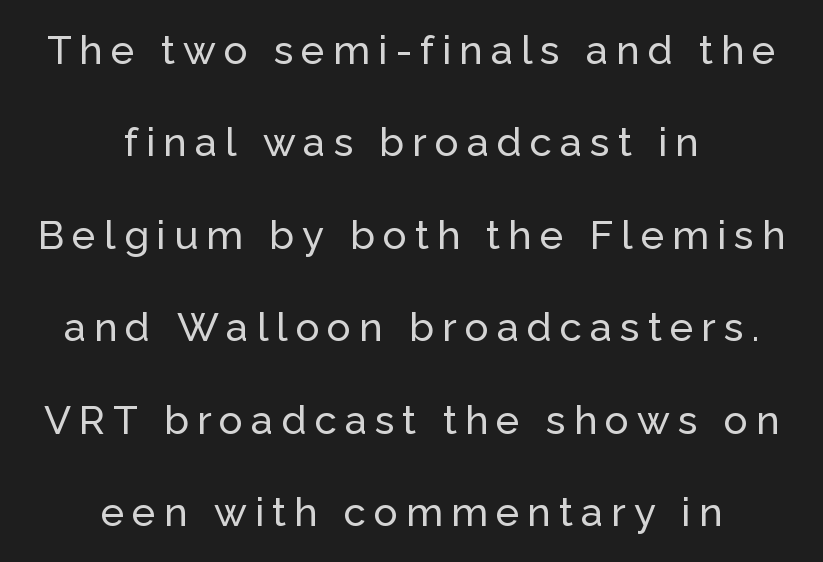
The image shows 40 px sans-serif type, upright; set centered, loose line spacing (2.31x), unusually wide letter spacing (+0.2 em), not underlined; low stroke contrast and a medium x-height.
